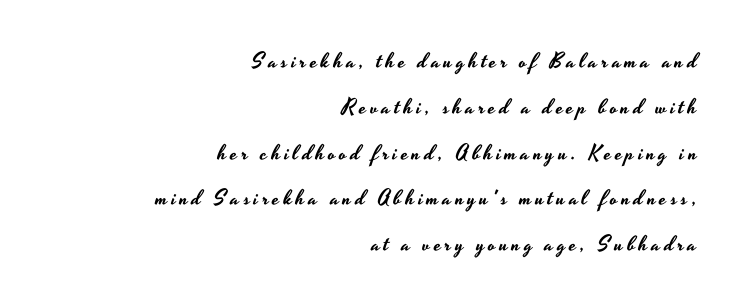
The image shows 21 px text type; set right-aligned, loose line spacing (2.18x), not underlined.
